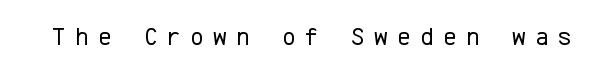
A bare baseline throughout the passage. Counters stay open thanks to moderate or lighter strokes. The letters stand upright; this is a roman face. The letters are spread apart with noticeably loose tracking.
